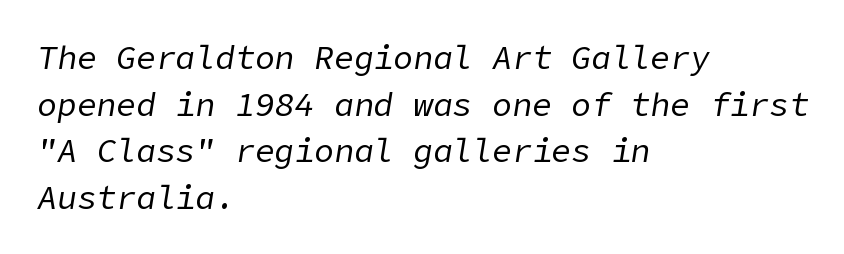
Q: Is the text bold? A: No.
Q: Is the text italic (slanted)? A: Yes, it leans right by about 9 degrees.
Q: Is the text underlined? A: No.
Q: How is the paragraph aligned? A: Left-aligned.
Q: Is the spacing between letters normal or unusually wide? A: Normal.
Q: Is the spacing between lines tight, normal or loose? A: Normal.
Q: Width (condensed, normal, or wide)? A: Normal.
Q: Stroke contrast? A: Low.
Q: x-height? A: Medium.
